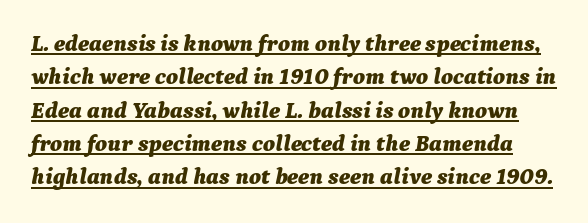
{"italic": "yes", "lean": "right", "slant_degrees": 9, "bold": "yes", "underline": "yes", "line_spacing": "normal", "line_spacing_ratio": 1.45, "letter_spacing": "normal", "letter_spacing_em": 0.0, "glyph_px": 23}
